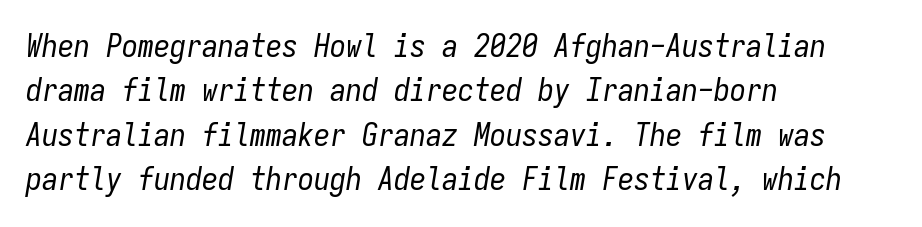
The image shows 32 px regular-weight, condensed type, italic (leaning right), monospaced; set left-aligned, normal line spacing (1.39x), normal letter spacing, not underlined; low stroke contrast and a medium x-height.
